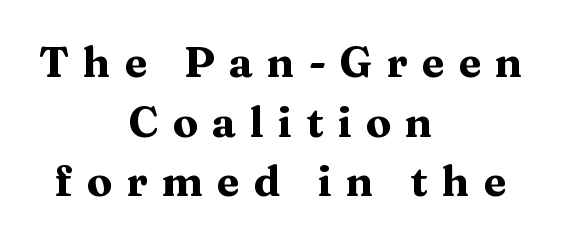
These lines have a slow, spaced-out rhythm from letter to letter. This is heavy type, rendered in bold. Any mark beneath the type? The region is blank. Both edges are ragged and mirror each other, which tells us the setting is centered. Are there feet on the stems? There are — it's a serif. Note the varied advance widths — an 'i' is clearly narrower than an 'm'.
